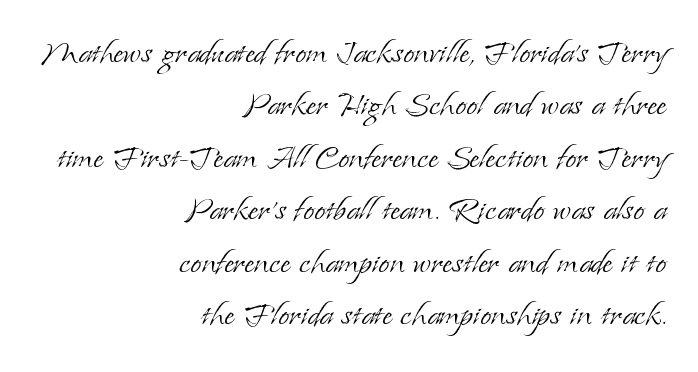
{"serif": "yes", "bold": "no", "weight": "light", "width": "normal", "stroke_contrast": "low", "x_height": "small", "monospaced": "no", "underline": "no", "align": "right", "line_spacing": "normal", "line_spacing_ratio": 1.31, "letter_spacing": "normal", "letter_spacing_em": 0.0, "glyph_px": 40}
